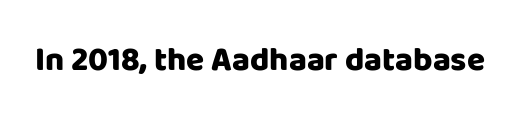
Q: Is the text bold? A: Yes.
Q: Is the text italic (slanted)? A: No, it is upright.
Q: Is the typeface a serif or a sans-serif typeface? A: Sans-serif.
Q: Is the text underlined? A: No.
Q: Is the spacing between letters normal or unusually wide? A: Normal.
Q: Width (condensed, normal, or wide)? A: Normal.
Q: Stroke contrast? A: Low.
Q: x-height? A: Large.
Q: Monospaced? A: No.
